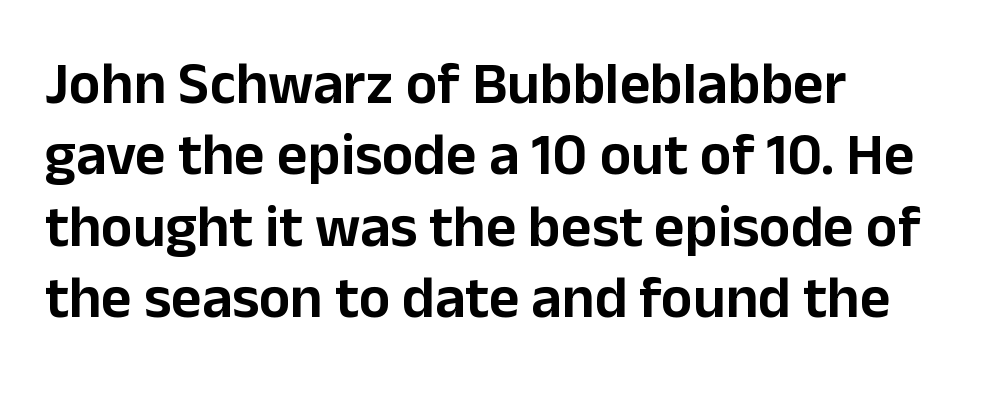
This sample uses an upright cut, with every glyph sitting square on the baseline. The rendering anchors every line to the left-hand side. Descenders hang freely into open space. These lines are rendered in a variable-pitch font.
